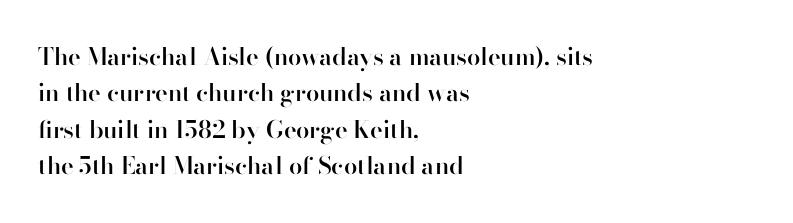
The image shows 24 px text type, upright; set left-aligned, normal line spacing (1.52x), normal letter spacing, not underlined.
